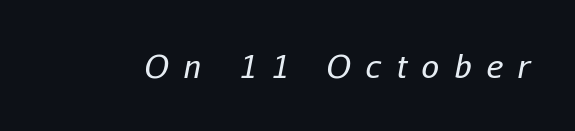
The image shows 31 px regular-weight type, italic (leaning right); set unusually wide letter spacing (+0.49 em), not underlined; low stroke contrast and a medium x-height.
